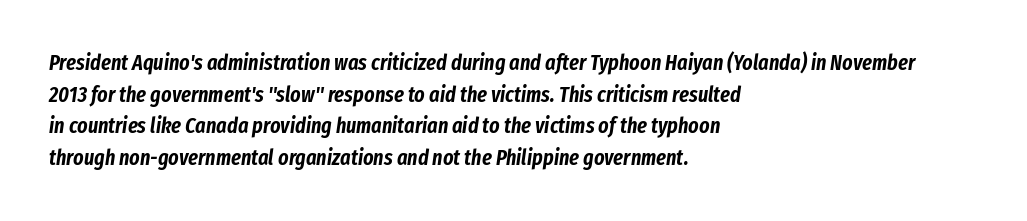
The image shows 22 px text type, italic (leaning right); set left-aligned, normal line spacing (1.44x), normal letter spacing, not underlined.
